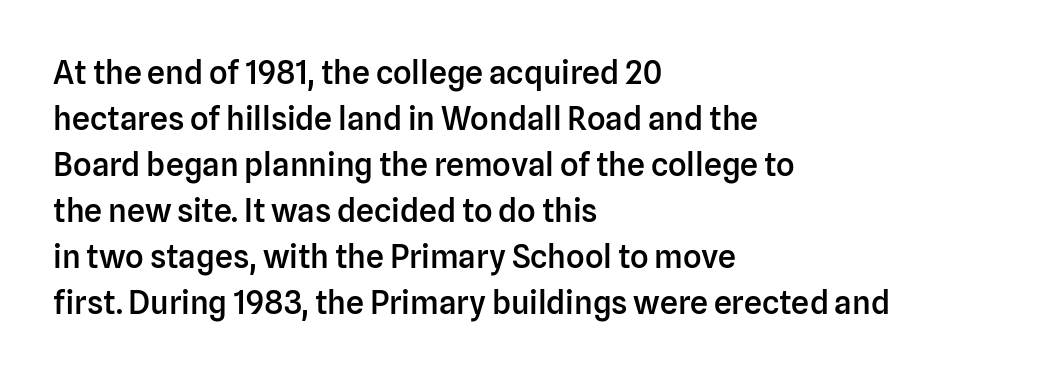
The setting favours the left margin, as ordinary paragraphs usually do. Look at the tracking — it's just the regular setting, nothing added. You could not count columns in this text — the font is proportionally spaced. A typesetter would mark this as roman, not italic. The face used here is a sans, in the tradition of grotesques and geometrics. A bare baseline throughout the passage.
